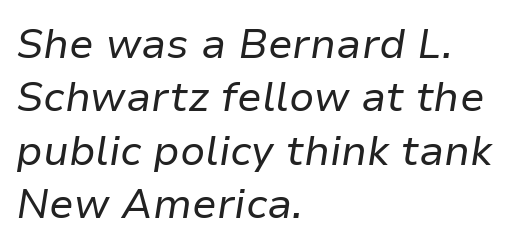
Q: Is the text bold? A: No.
Q: Is the text italic (slanted)? A: Yes, it leans right by about 9 degrees.
Q: Is the text underlined? A: No.
Q: How is the paragraph aligned? A: Left-aligned.
Q: Is the spacing between letters normal or unusually wide? A: Normal.
Q: Is the spacing between lines tight, normal or loose? A: Normal.
Q: Width (condensed, normal, or wide)? A: Normal.
Q: Stroke contrast? A: Low.
Q: x-height? A: Medium.
Q: Monospaced? A: No.
